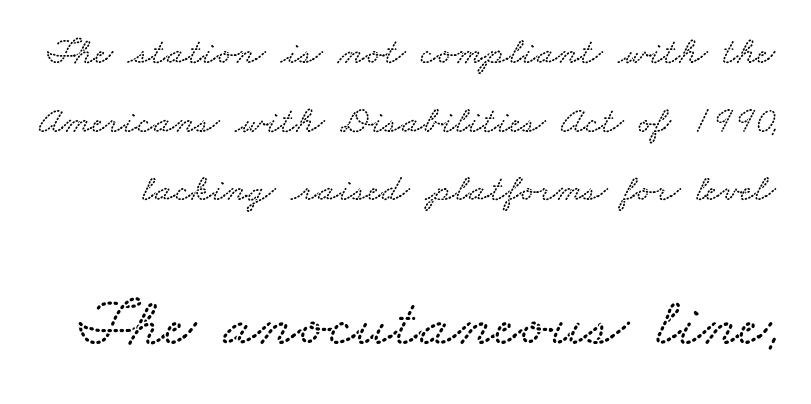
The image shows 69 px wide type; set line spacing 1.76x, normal letter spacing, not underlined; the second (bottom) block is 1.77x larger; low stroke contrast and a small x-height.
